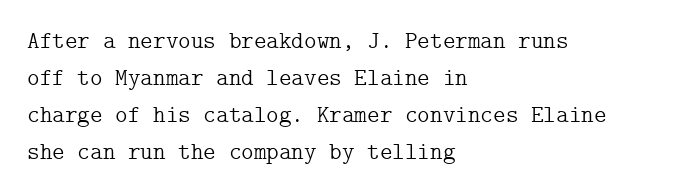
Vertical strokes here are truly vertical. Every row of glyphs begins at an identical x-position on the left. Between one letter and the next there's only the usual sliver of space. Only glyphs here, with clear space below each row.
